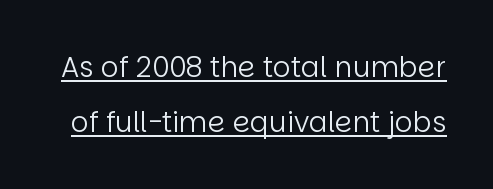
{"serif": "no", "italic": "no", "bold": "no", "weight": "regular", "width": "normal", "stroke_contrast": "low", "x_height": "large", "monospaced": "no", "underline": "yes", "line_spacing": "loose", "line_spacing_ratio": 1.96, "letter_spacing": "normal", "letter_spacing_em": 0.0, "glyph_px": 28}
